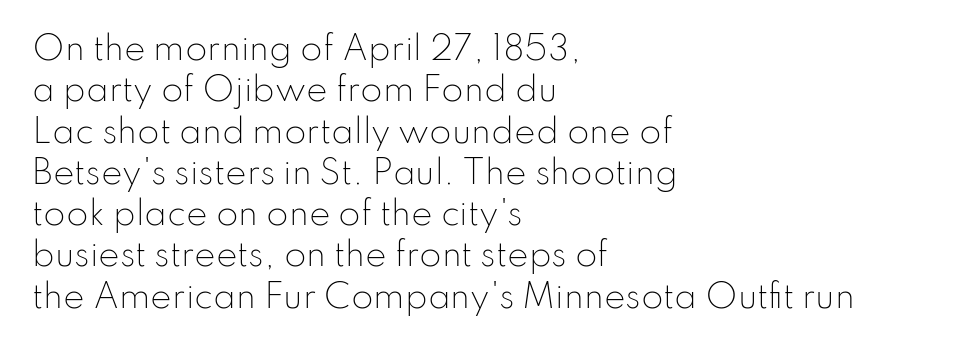
{"serif": "no", "italic": "no", "bold": "no", "weight": "light", "width": "normal", "stroke_contrast": "low", "x_height": "small", "monospaced": "no", "underline": "no", "align": "left", "line_spacing": "normal", "line_spacing_ratio": 1.29, "letter_spacing": "normal", "letter_spacing_em": 0.0, "glyph_px": 32}
